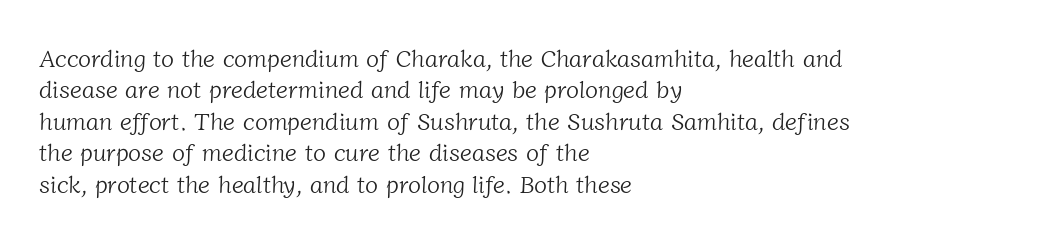
{"bold": "no", "underline": "no", "align": "left", "line_spacing": "normal", "line_spacing_ratio": 1.31, "letter_spacing": "normal", "letter_spacing_em": 0.0, "glyph_px": 24}
